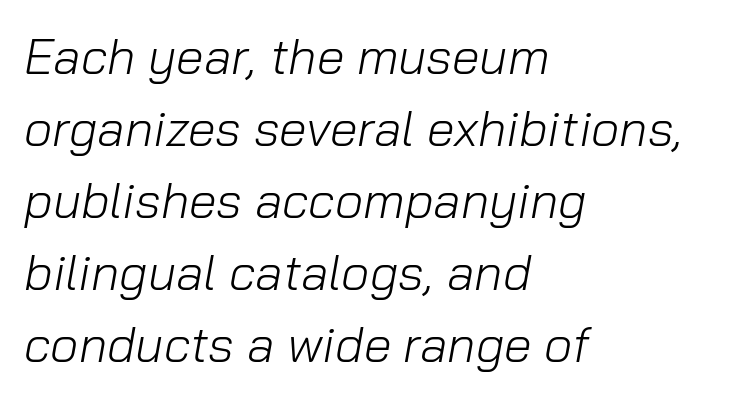
The image shows 50 px light type, italic (leaning right); set left-aligned, normal line spacing (1.44x), normal letter spacing, not underlined; low stroke contrast and a medium x-height.
